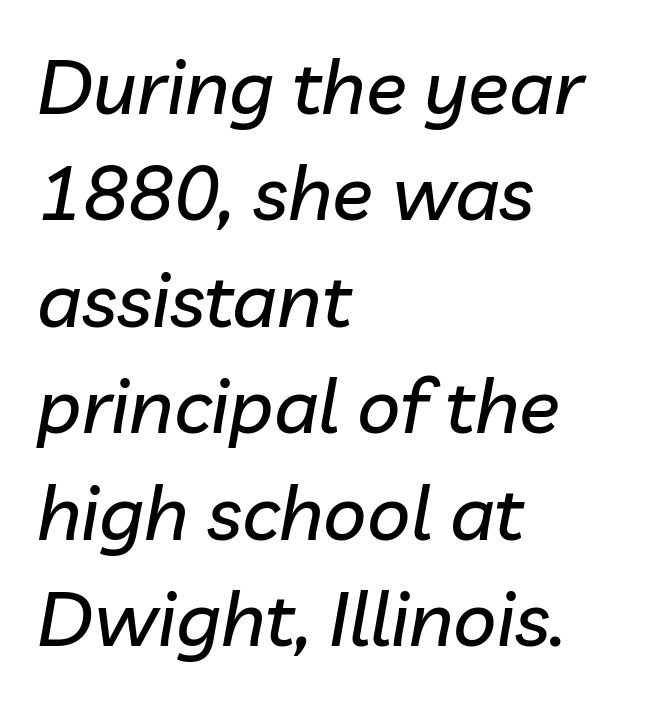
Q: Is the text italic (slanted)? A: Yes, it leans right by about 10 degrees.
Q: Is the text underlined? A: No.
Q: How is the paragraph aligned? A: Left-aligned.
Q: Is the spacing between letters normal or unusually wide? A: Normal.
Q: Is the spacing between lines tight, normal or loose? A: Normal.
Q: Width (condensed, normal, or wide)? A: Normal.
Q: Stroke contrast? A: Low.
Q: x-height? A: Medium.
Q: Monospaced? A: No.
